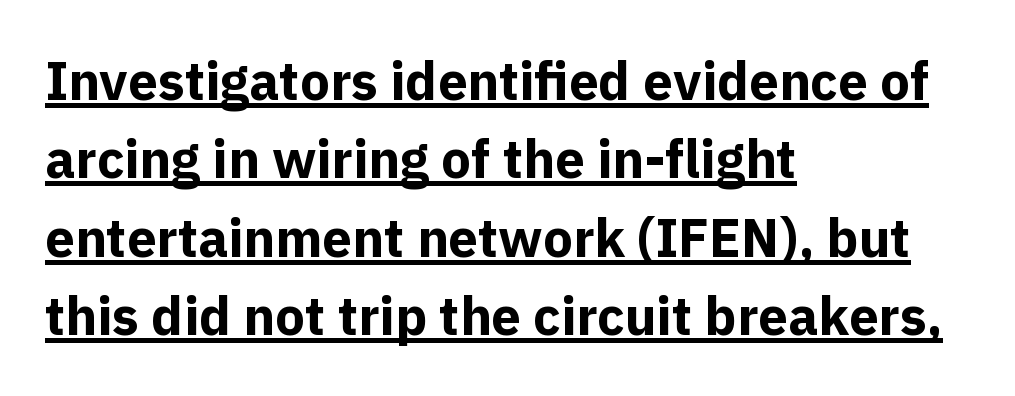
Standard letterfit; no display-style spreading of the glyphs. The rendering uses a moderate line-height, typical for paragraphs. Unlike a traditional serif, this face leaves its strokes unadorned. Character widths vary here, with narrow letters taking less room than wide ones. The specimen reads as upright at a glance. The sample's only ornament is a line tracing under the words.
